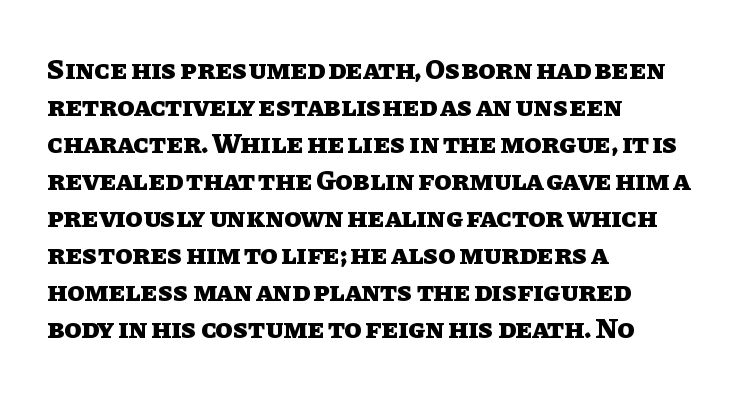
The image shows 28 px heavy type, upright; set left-aligned, normal line spacing (1.32x), normal letter spacing, not underlined; low stroke contrast and a large x-height.
